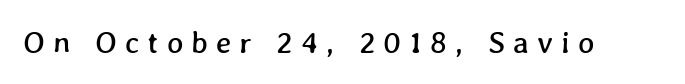
{"width": "normal", "stroke_contrast": "low", "x_height": "medium", "monospaced": "no", "underline": "no", "letter_spacing": "wide", "letter_spacing_em": 0.26, "glyph_px": 31}
